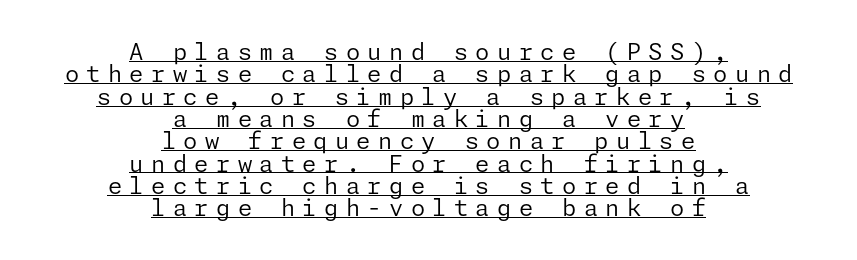
{"italic": "no", "bold": "no", "underline": "yes", "align": "center", "line_spacing": "tight", "line_spacing_ratio": 0.97, "letter_spacing": "wide", "letter_spacing_em": 0.32, "glyph_px": 23}
